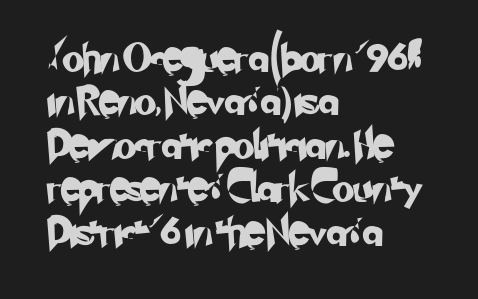
Q: Is the typeface a serif or a sans-serif typeface? A: Sans-serif.
Q: Is the text underlined? A: No.
Q: How is the paragraph aligned? A: Left-aligned.
Q: Is the spacing between letters normal or unusually wide? A: Normal.
Q: Is the spacing between lines tight, normal or loose? A: Normal.
Q: Width (condensed, normal, or wide)? A: Normal.
Q: Stroke contrast? A: Low.
Q: x-height? A: Small.
Q: Monospaced? A: No.
